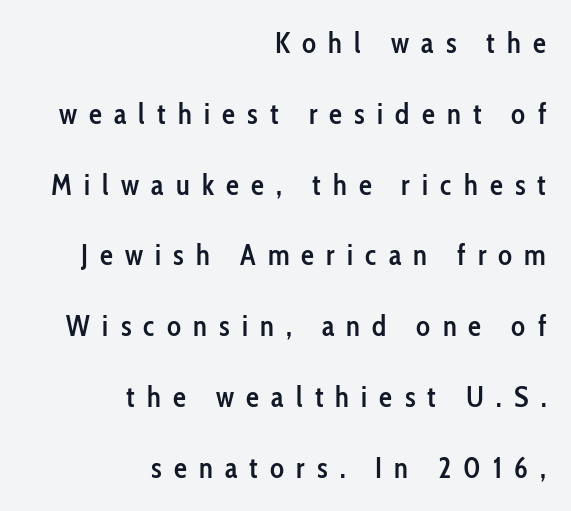
Alignment: flush right. Note the varied advance widths — an 'i' is clearly narrower than an 'm'. How are the letters spaced? Widely, with obvious added tracking. The block of text is sparse from top to bottom, with ample space between rows.
